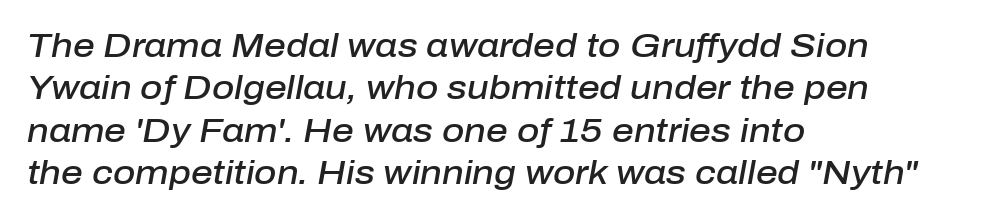
Heft: intermediate — a semibold. Which margin do the lines hug? The left one — the right edge is uneven. When letters slant like this, we call the style italic. Looks like regular typesetting: each glyph gets only the width it needs.
